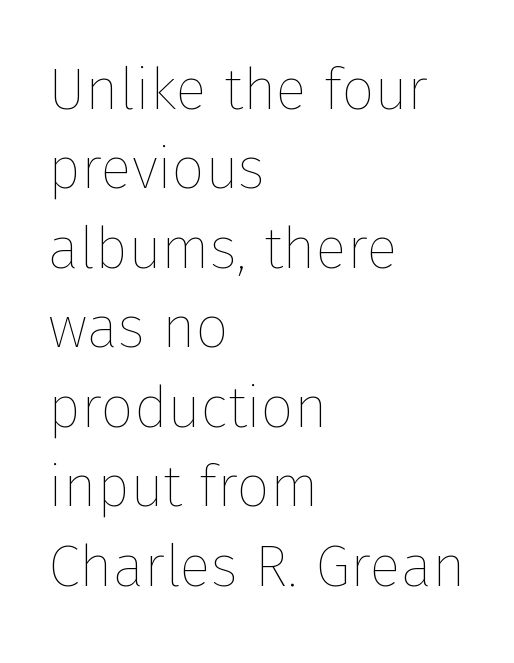
The image shows 58 px thin type, upright; set left-aligned, normal line spacing (1.37x), normal letter spacing, not underlined; low stroke contrast and a medium x-height.
